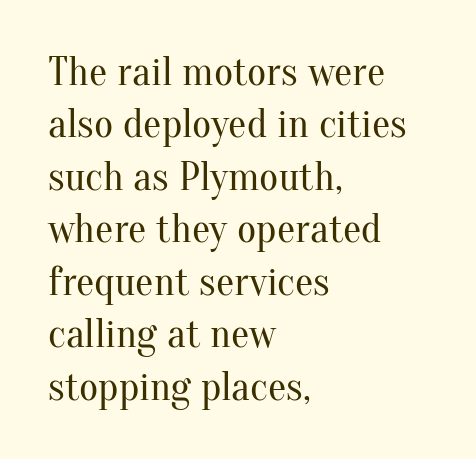
Q: Is the text bold? A: No.
Q: Is the text italic (slanted)? A: No, it is upright.
Q: Is the typeface a serif or a sans-serif typeface? A: Serif.
Q: Is the text underlined? A: No.
Q: How is the paragraph aligned? A: Left-aligned.
Q: Is the spacing between letters normal or unusually wide? A: Normal.
Q: Is the spacing between lines tight, normal or loose? A: Normal.
Q: Width (condensed, normal, or wide)? A: Normal.
Q: Stroke contrast? A: Medium.
Q: x-height? A: Small.
Q: Monospaced? A: No.
